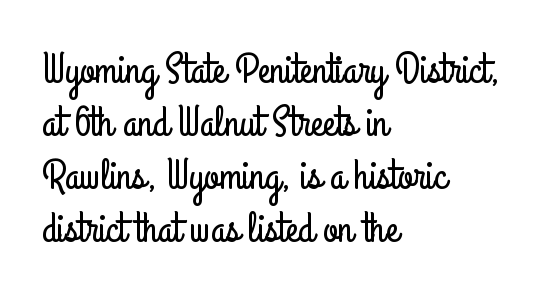
Q: Is the typeface a serif or a sans-serif typeface? A: Sans-serif.
Q: Is the text underlined? A: No.
Q: How is the paragraph aligned? A: Left-aligned.
Q: Is the spacing between letters normal or unusually wide? A: Normal.
Q: Is the spacing between lines tight, normal or loose? A: Normal.
Q: Width (condensed, normal, or wide)? A: Condensed.
Q: Stroke contrast? A: Low.
Q: x-height? A: Small.
Q: Monospaced? A: No.
